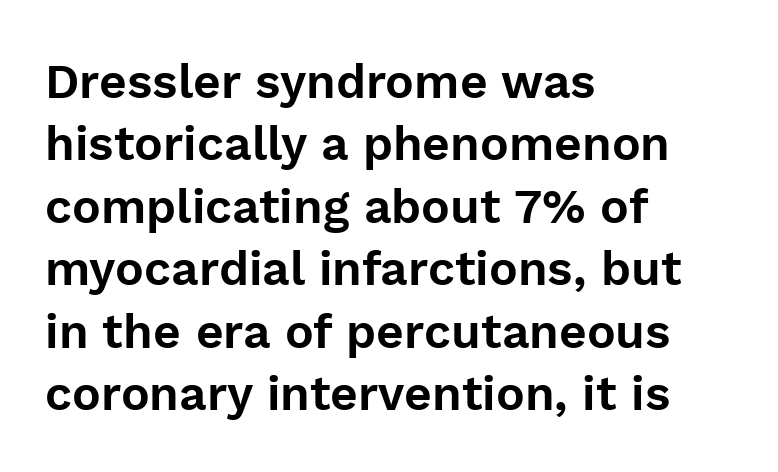
Q: Is the text italic (slanted)? A: No, it is upright.
Q: Is the typeface a serif or a sans-serif typeface? A: Sans-serif.
Q: Is the text underlined? A: No.
Q: How is the paragraph aligned? A: Left-aligned.
Q: Is the spacing between letters normal or unusually wide? A: Normal.
Q: Is the spacing between lines tight, normal or loose? A: Normal.
Q: Width (condensed, normal, or wide)? A: Normal.
Q: Stroke contrast? A: Low.
Q: x-height? A: Medium.
Q: Monospaced? A: No.
